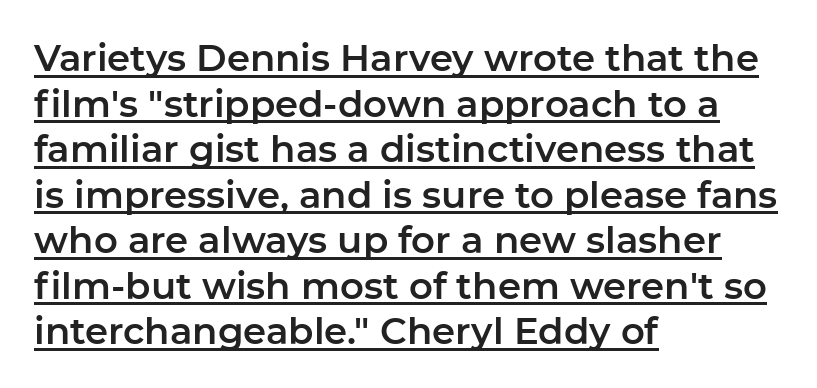
The image shows 37 px sans-serif type, upright; set left-aligned, line spacing 1.23x, normal letter spacing, underlined; low stroke contrast and a medium x-height.
